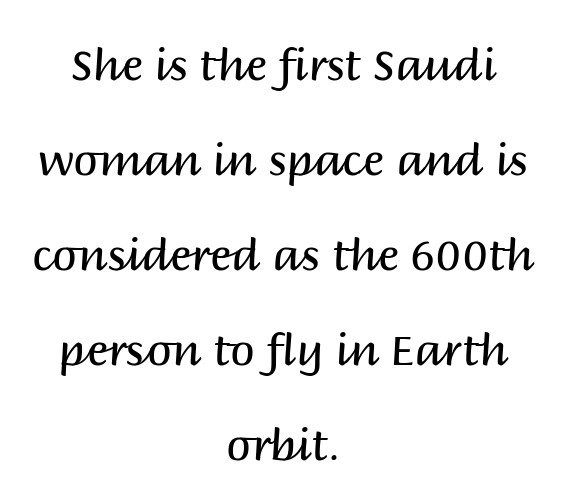
The image shows 44 px regular-weight sans-serif type; set centered, loose line spacing (2.16x), normal letter spacing, not underlined; medium stroke contrast and a large x-height.
